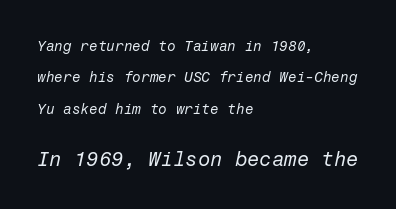
This reads as an unemphasized weight, regular at the heaviest. The words here are not underlined. Typesetter's note — lower block bumped up in size, upper block left smaller. The rendering anchors every line to the left-hand side. Look at the tracking — it's just the regular setting, nothing added.
